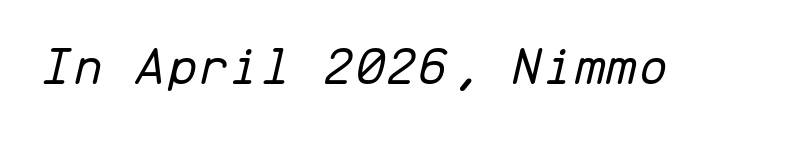
The image shows 56 px light type, italic (leaning right), monospaced; set normal letter spacing, not underlined; low stroke contrast and a medium x-height.
